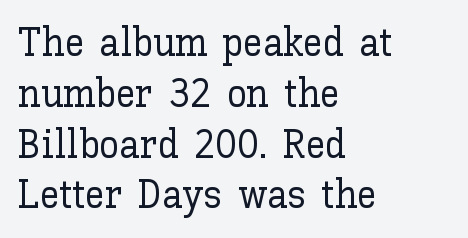
The gaps between neighbouring characters are ordinary and unremarkable. In terms of leading, this rendering sits right in the middle. Which margin do the lines hug? The left one — the right edge is uneven. The type sits square on the baseline with zero lean. The foot of each line stays bare and open. You could not count columns in this text — the font is proportionally spaced.
